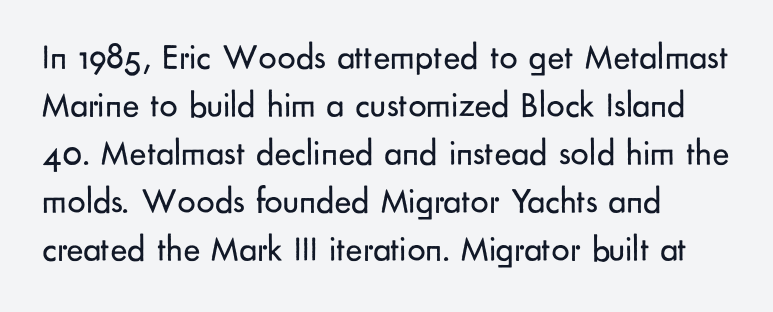
Q: Is the text bold? A: No.
Q: Is the text italic (slanted)? A: No, it is upright.
Q: Is the typeface a serif or a sans-serif typeface? A: Sans-serif.
Q: Is the text underlined? A: No.
Q: How is the paragraph aligned? A: Left-aligned.
Q: Is the spacing between letters normal or unusually wide? A: Normal.
Q: Is the spacing between lines tight, normal or loose? A: Normal.
Q: Width (condensed, normal, or wide)? A: Normal.
Q: Stroke contrast? A: Low.
Q: x-height? A: Small.
Q: Monospaced? A: No.
